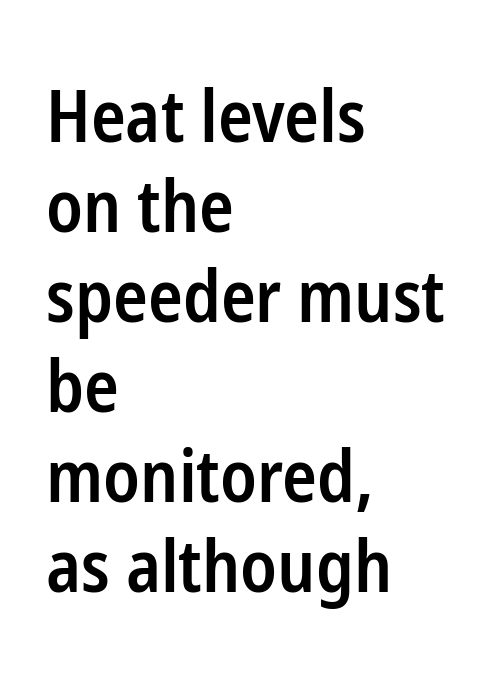
The passage shown has conventional tracking throughout. Quick note: not italic, upright. The line-height multiplier appears to be the usual default. Do the characters align in a grid? No, the font is proportional.
